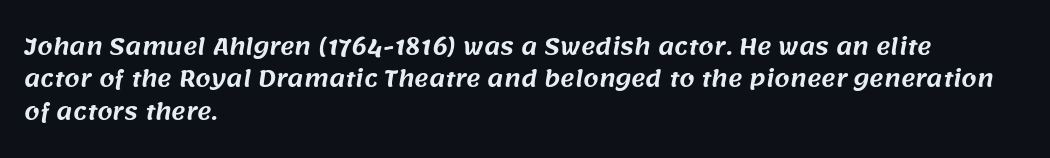
These lines are set flush left with a ragged right edge. Bare-footed words on every line. A typesetter would call this zero additional tracking. Quick note: interline space is typical.
